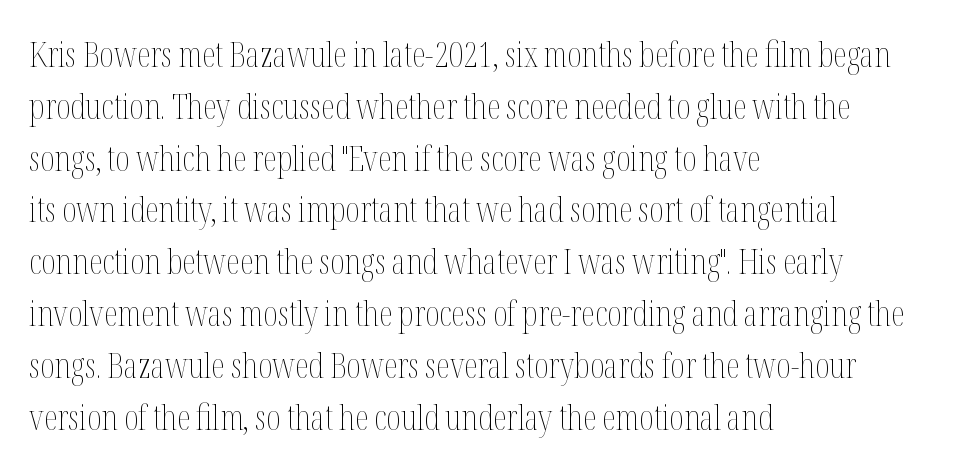
{"italic": "no", "bold": "no", "weight": "thin", "width": "condensed", "stroke_contrast": "medium", "x_height": "medium", "monospaced": "no", "underline": "no", "align": "left", "line_spacing": "normal", "line_spacing_ratio": 1.48, "letter_spacing": "normal", "letter_spacing_em": 0.0, "glyph_px": 35}
